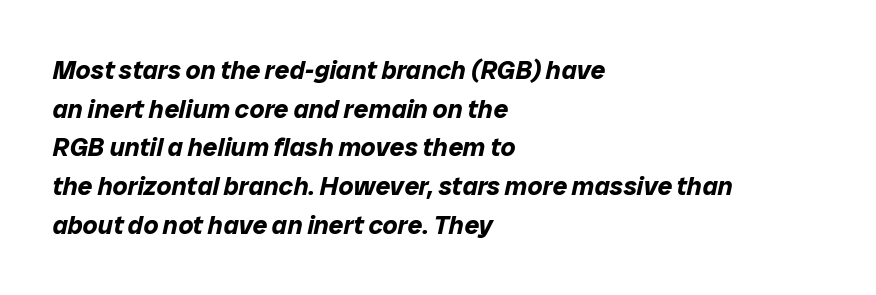
Q: Is the text bold? A: Yes.
Q: Is the text italic (slanted)? A: Yes, it leans right by about 12 degrees.
Q: Is the text underlined? A: No.
Q: How is the paragraph aligned? A: Left-aligned.
Q: Is the spacing between letters normal or unusually wide? A: Normal.
Q: Is the spacing between lines tight, normal or loose? A: Normal.
